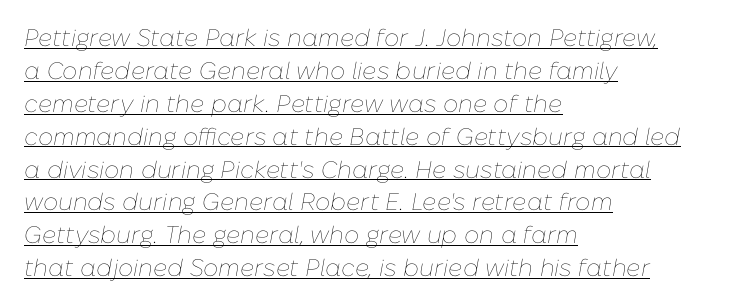
The image shows 24 px text type, italic (leaning right); set left-aligned, normal line spacing (1.37x), normal letter spacing, underlined.
